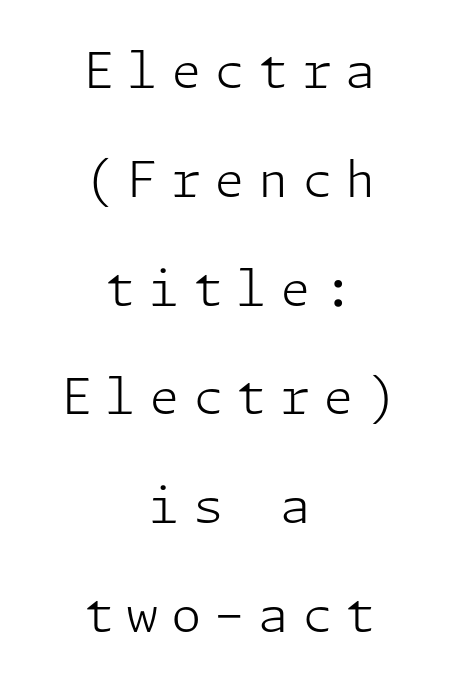
Students, note that the glyphs here are deliberately spaced far apart. Caption: face not bold, strokes unweighted. Airy leading. Posture: straight, roman, zero tilt.
